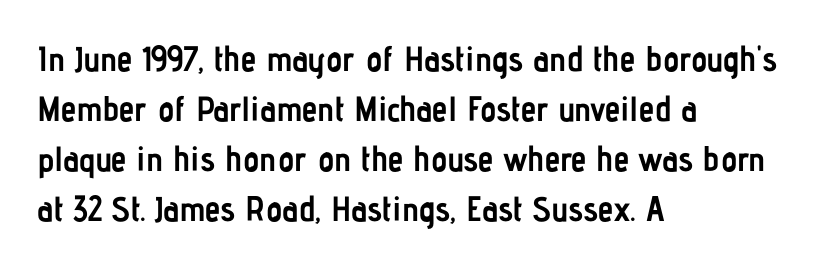
Q: Is the text bold? A: Yes.
Q: Is the text italic (slanted)? A: No, it is upright.
Q: Is the typeface a serif or a sans-serif typeface? A: Sans-serif.
Q: Is the text underlined? A: No.
Q: How is the paragraph aligned? A: Left-aligned.
Q: Is the spacing between letters normal or unusually wide? A: Normal.
Q: Is the spacing between lines tight, normal or loose? A: Normal.
Q: Width (condensed, normal, or wide)? A: Condensed.
Q: Stroke contrast? A: Low.
Q: x-height? A: Medium.
Q: Monospaced? A: No.
